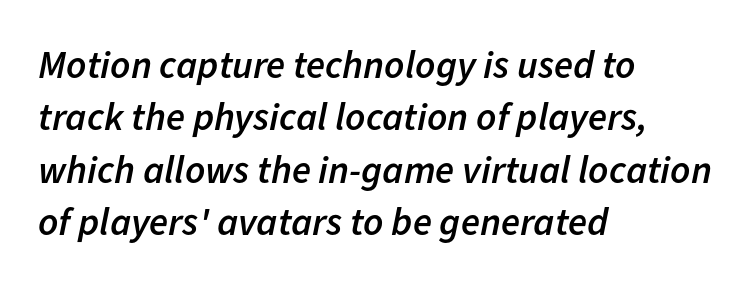
{"italic": "yes", "lean": "right", "slant_degrees": 11, "bold": "semi", "weight": "semibold", "width": "normal", "stroke_contrast": "low", "x_height": "medium", "monospaced": "no", "underline": "no", "align": "left", "line_spacing": "normal", "line_spacing_ratio": 1.34, "letter_spacing": "normal", "letter_spacing_em": 0.0, "glyph_px": 39}
